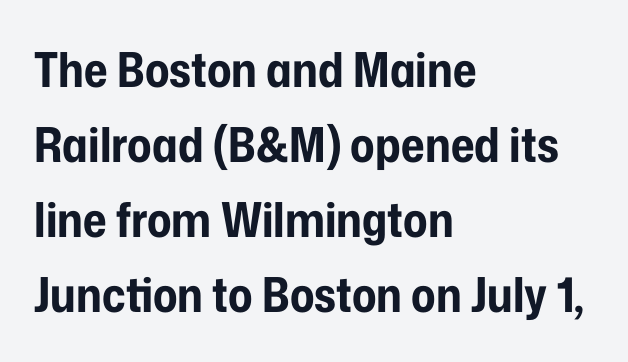
Thick stems and heavy bowls — unmistakably bold. Plain, unruled lines of type. The letters sit at their default tracking, neither squeezed nor spread. A classic flush-left, rag-right setting is used for this passage. Varying glyph widths throughout — classic text-font behaviour.
